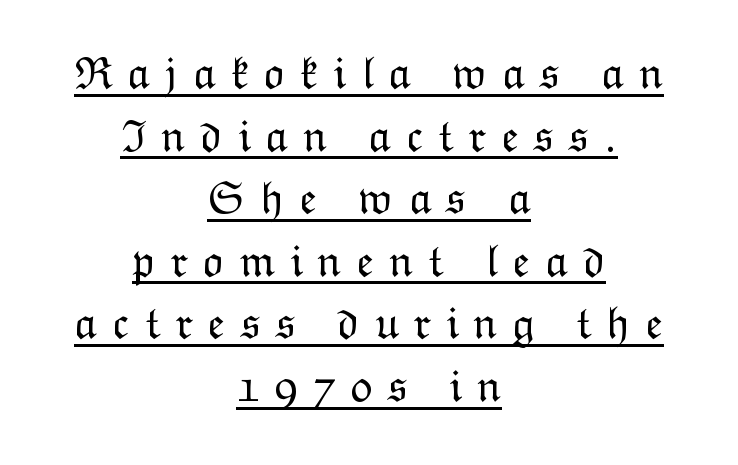
Q: Is the text bold? A: No.
Q: Is the text italic (slanted)? A: No, it is upright.
Q: Is the text underlined? A: Yes.
Q: How is the paragraph aligned? A: Centered.
Q: Is the spacing between letters normal or unusually wide? A: Unusually wide.
Q: Is the spacing between lines tight, normal or loose? A: Normal.
Q: Width (condensed, normal, or wide)? A: Normal.
Q: Stroke contrast? A: Low.
Q: x-height? A: Medium.
Q: Monospaced? A: No.
